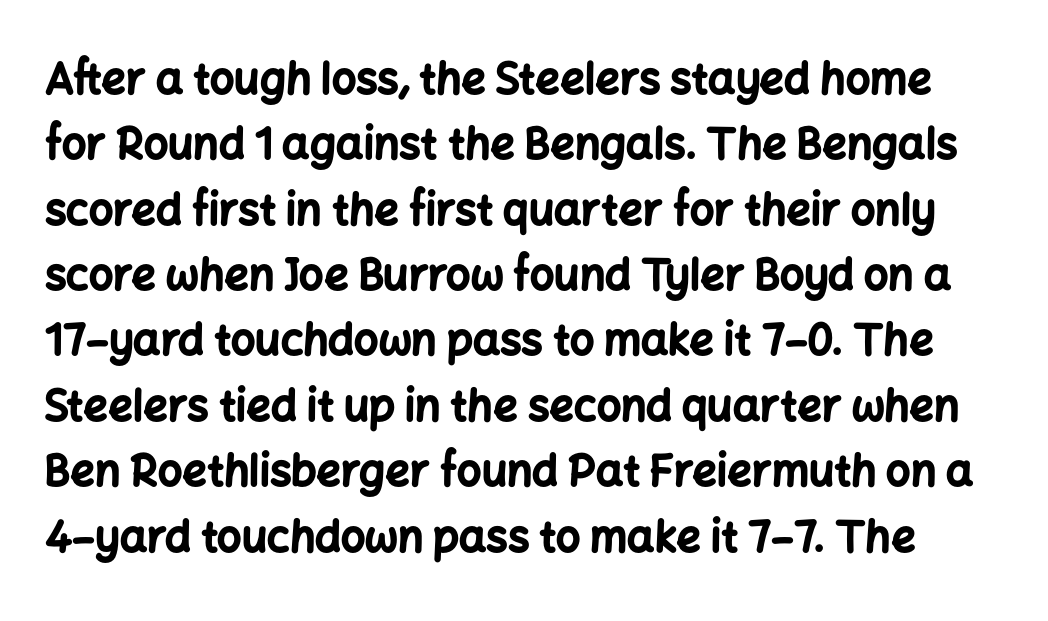
The image shows 43 px bold sans-serif type, upright; set normal line spacing (1.52x), normal letter spacing, not underlined; low stroke contrast and a medium x-height.
